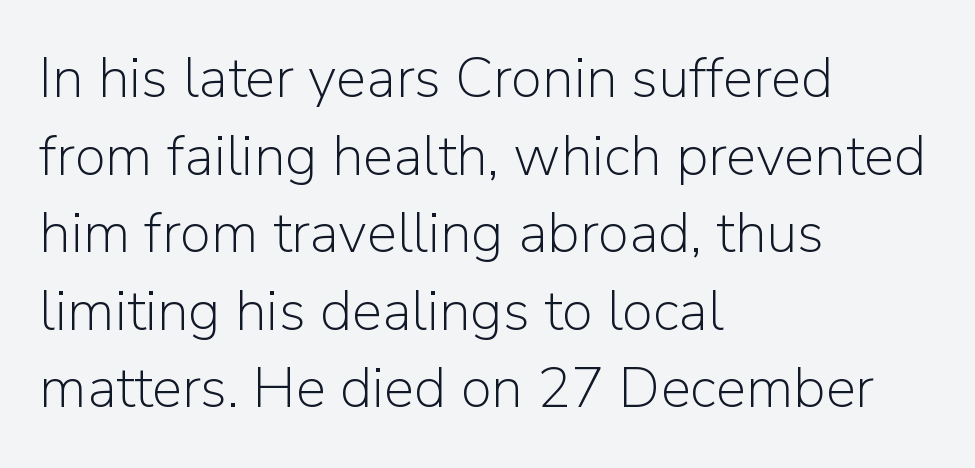
Where is the straight margin? On the left. Character widths vary here, with narrow letters taking less room than wide ones. Posture: upright roman. Underline: absent. Characters follow at the spacing the type designer built in.
